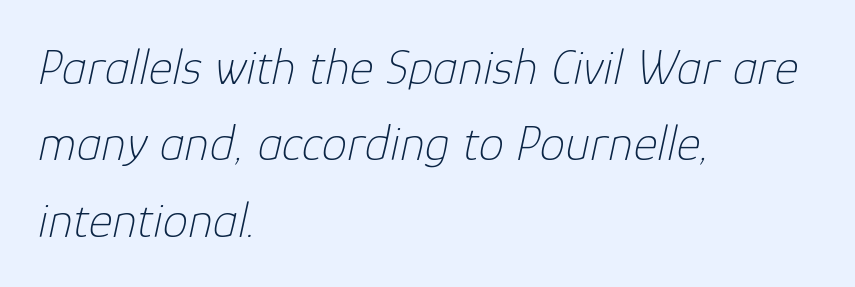
The image shows 51 px thin type, italic (leaning right); set left-aligned, normal line spacing (1.5x), normal letter spacing, not underlined; low stroke contrast and a medium x-height.
